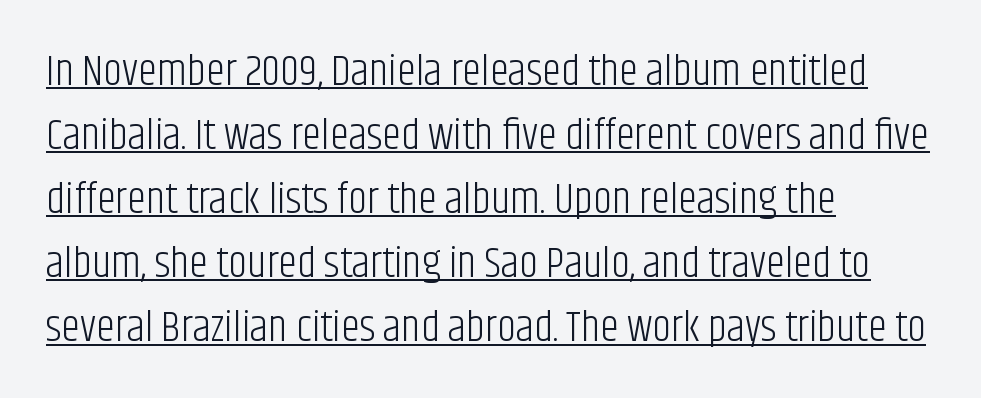
Q: Is the text bold? A: No.
Q: Is the text italic (slanted)? A: No, it is upright.
Q: Is the typeface a serif or a sans-serif typeface? A: Sans-serif.
Q: Is the text underlined? A: Yes.
Q: How is the paragraph aligned? A: Left-aligned.
Q: Is the spacing between letters normal or unusually wide? A: Normal.
Q: Is the spacing between lines tight, normal or loose? A: Normal.
Q: Width (condensed, normal, or wide)? A: Condensed.
Q: Stroke contrast? A: Low.
Q: x-height? A: Large.
Q: Monospaced? A: No.
